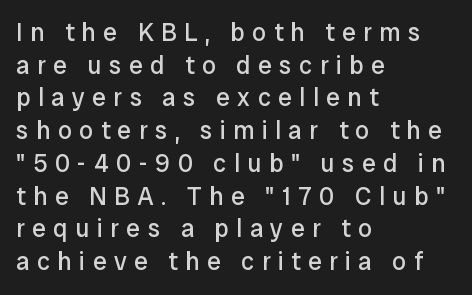
The image shows 25 px text type, upright; set left-aligned, normal line spacing (1.31x), unusually wide letter spacing (+0.3 em), not underlined.
